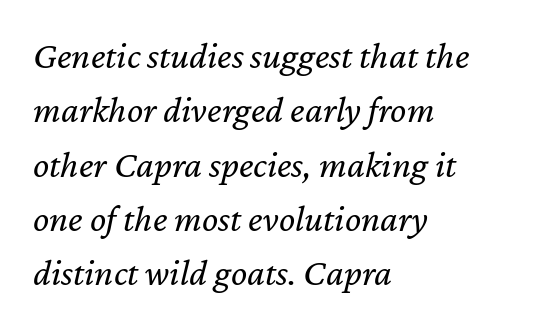
The image shows 38 px regular-weight type, italic (leaning right); set left-aligned, normal line spacing (1.43x), normal letter spacing, not underlined; low stroke contrast and a medium x-height.
